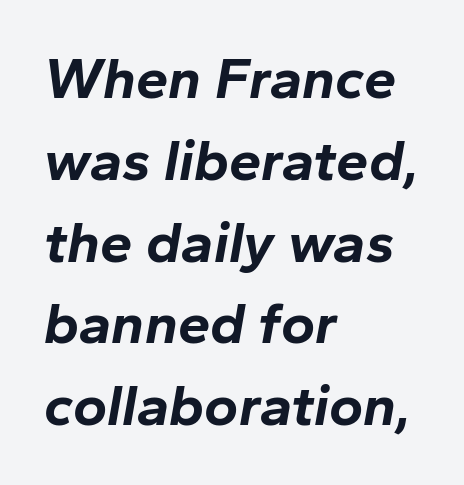
Q: Is the text bold? A: Yes.
Q: Is the text italic (slanted)? A: Yes, it leans right by about 10 degrees.
Q: Is the text underlined? A: No.
Q: How is the paragraph aligned? A: Left-aligned.
Q: Is the spacing between letters normal or unusually wide? A: Normal.
Q: Is the spacing between lines tight, normal or loose? A: Normal.
Q: Width (condensed, normal, or wide)? A: Normal.
Q: Stroke contrast? A: Low.
Q: x-height? A: Medium.
Q: Monospaced? A: No.
